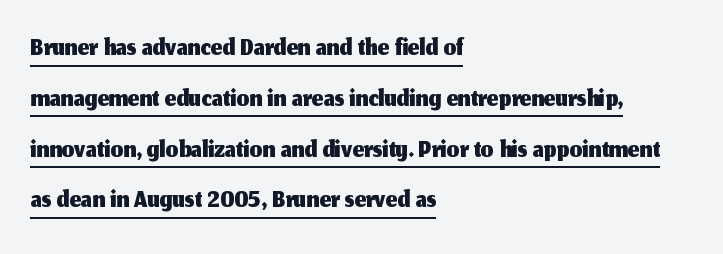
{"serif": "no", "italic": "no", "width": "normal", "stroke_contrast": "medium", "x_height": "medium", "monospaced": "no", "underline": "yes", "align": "left", "line_spacing": "normal", "line_spacing_ratio": 1.27, "letter_spacing": "normal", "letter_spacing_em": 0.0, "glyph_px": 40}
